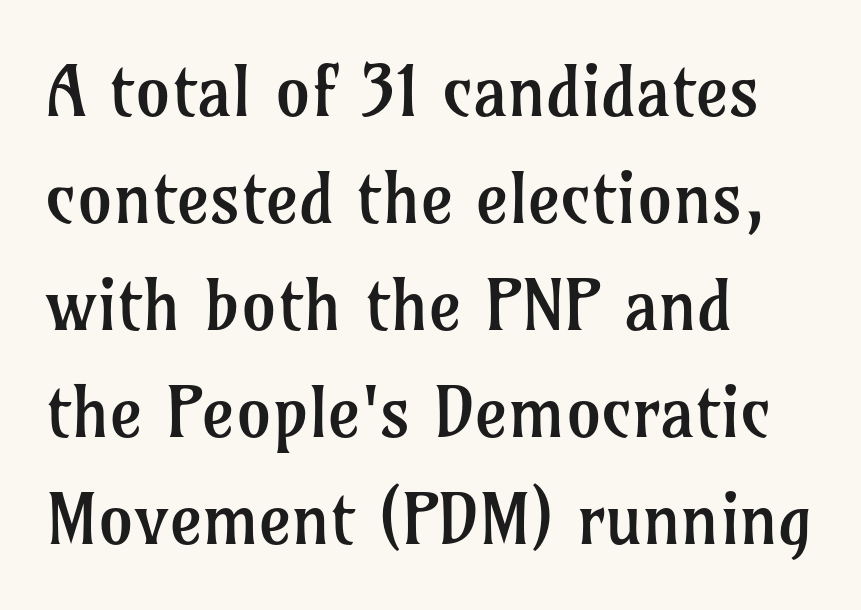
{"serif": "yes", "italic": "no", "bold": "no", "weight": "regular", "width": "normal", "stroke_contrast": "low", "x_height": "medium", "monospaced": "no", "underline": "no", "align": "left", "line_spacing": "normal", "line_spacing_ratio": 1.53, "letter_spacing": "normal", "letter_spacing_em": 0.0, "glyph_px": 70}
